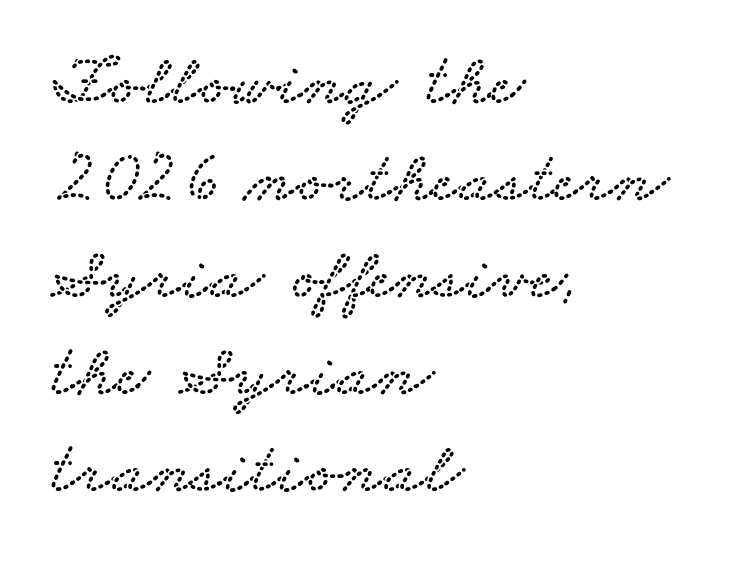
Q: Is the typeface a serif or a sans-serif typeface? A: Serif.
Q: Is the text underlined? A: No.
Q: How is the paragraph aligned? A: Left-aligned.
Q: Is the spacing between letters normal or unusually wide? A: Normal.
Q: Is the spacing between lines tight, normal or loose? A: Normal.
Q: Width (condensed, normal, or wide)? A: Wide.
Q: Stroke contrast? A: Low.
Q: x-height? A: Small.
Q: Monospaced? A: No.
